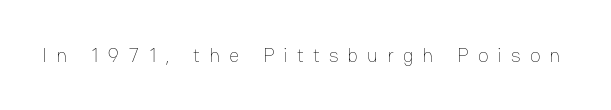
The passage shown is not underscored anywhere. A quiet, ordinary-to-light weight characterises the typeface. Vertical strokes here are truly vertical. The letters are spread apart with noticeably loose tracking.
